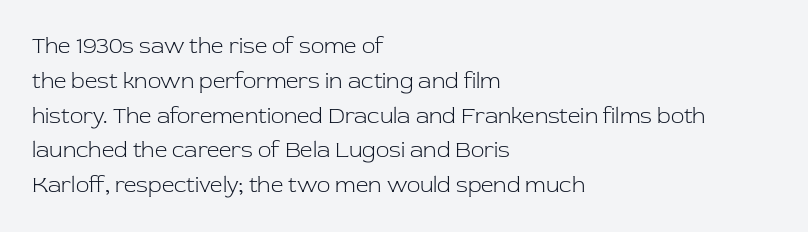
The image shows 22 px text type, upright; set left-aligned, normal line spacing (1.58x), normal letter spacing, not underlined.
